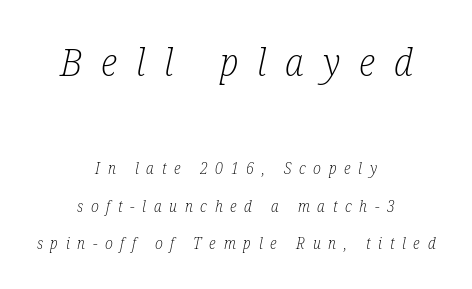
Q: Is the text bold? A: No.
Q: Is the text italic (slanted)? A: Yes, it leans right by about 12 degrees.
Q: Is the typeface a serif or a sans-serif typeface? A: Serif.
Q: Is the text underlined? A: No.
Q: How is the paragraph aligned? A: Centered.
Q: Is the spacing between letters normal or unusually wide? A: Unusually wide.
Q: Is the spacing between lines tight, normal or loose? A: Loose.
Q: Which block of text is set in a larger size, the first (top) or the second (bottom)? A: The first (top) one.
Q: Width (condensed, normal, or wide)? A: Condensed.
Q: Stroke contrast? A: Low.
Q: x-height? A: Medium.
Q: Monospaced? A: No.
